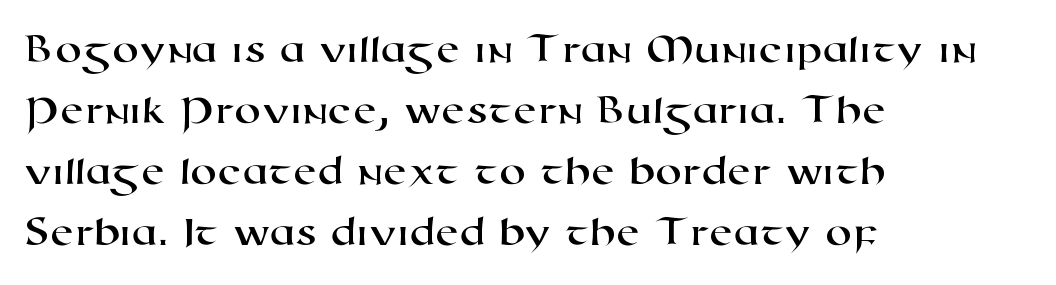
Typeset ragged right — the left edge is the straight one. Glance below the letters and you will spot only blank space. Inter-character spacing is left at the font's built-in metrics. A typesetter would call this leading conventional body-copy spacing. Looks like regular typesetting: each glyph gets only the width it needs.
